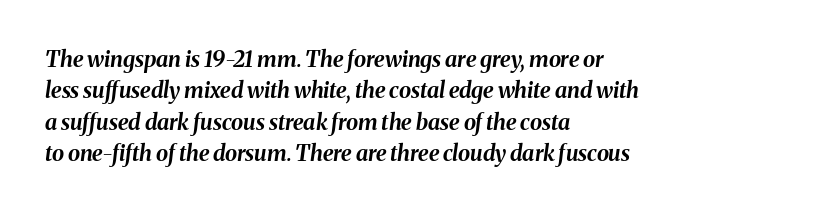
Here the glyphs are tracked normally, forming tight word shapes. Any mark beneath the type? The region is blank. Is there much room between lines? A standard amount, neither cramped nor airy. These lines are set flush left with a ragged right edge. Would a proofreader flag this as italicized? Yes. I'd describe the lettering as bold — thick and assertive.
